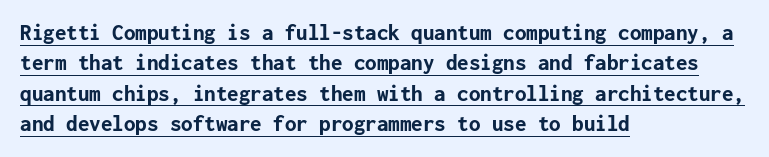
This sample carries an underscore along the baseline area. How are the letters spaced? Ordinarily, with no added tracking. The letters are bold, with thick, heavy strokes. Quick note: interline space is typical. Compared with a centered layout, this one pins lines to the left instead.
